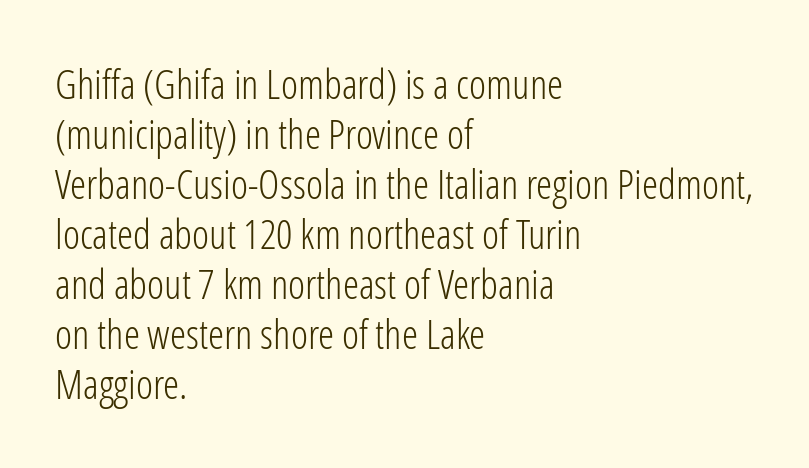
Q: Is the text bold? A: No.
Q: Is the text italic (slanted)? A: No, it is upright.
Q: Is the typeface a serif or a sans-serif typeface? A: Sans-serif.
Q: Is the text underlined? A: No.
Q: How is the paragraph aligned? A: Left-aligned.
Q: Is the spacing between letters normal or unusually wide? A: Normal.
Q: Width (condensed, normal, or wide)? A: Condensed.
Q: Stroke contrast? A: Low.
Q: x-height? A: Medium.
Q: Monospaced? A: No.
